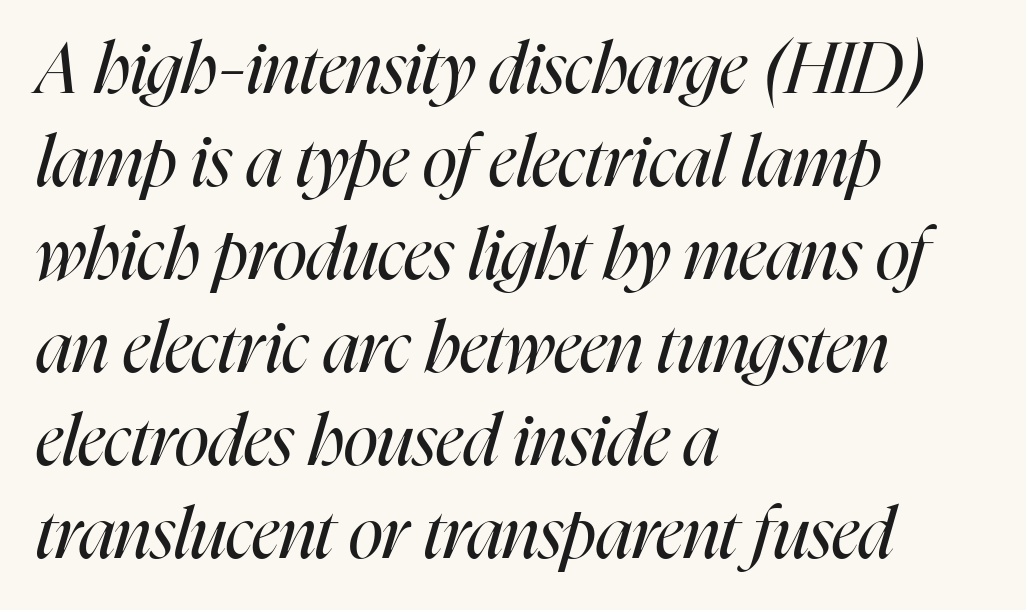
{"italic": "yes", "lean": "right", "slant_degrees": 16, "bold": "no", "weight": "regular", "width": "condensed", "stroke_contrast": "high", "x_height": "medium", "monospaced": "no", "underline": "no", "align": "left", "line_spacing": "normal", "line_spacing_ratio": 1.31, "letter_spacing": "normal", "letter_spacing_em": 0.0, "glyph_px": 71}
